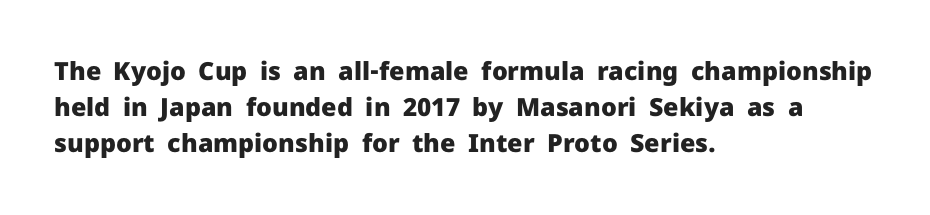
{"italic": "no", "bold": "yes", "underline": "no", "align": "left", "line_spacing": "normal", "line_spacing_ratio": 1.45, "letter_spacing": "normal", "letter_spacing_em": 0.0, "glyph_px": 25}
